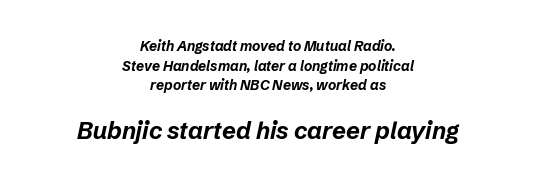
Does the lettering tilt? It does — this is italic. The tracking reads as untouched default to a designer's eye. Leading: standard. Which margin do the lines hug? Neither — every line sits in the middle.
